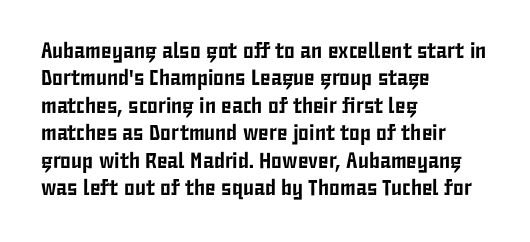
Q: Is the text italic (slanted)? A: No, it is upright.
Q: Is the text underlined? A: No.
Q: How is the paragraph aligned? A: Left-aligned.
Q: Is the spacing between letters normal or unusually wide? A: Normal.
Q: Is the spacing between lines tight, normal or loose? A: Normal.
